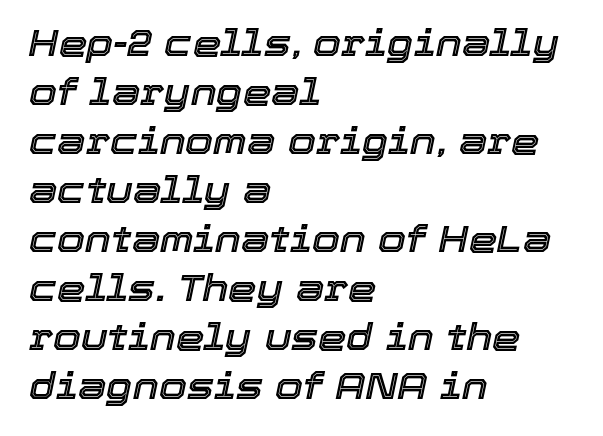
Only glyphs here, with clear space below each row. Compared with typical paragraphs, the rows here are spaced about the same. Horizontal alignment here is leftward, the default for most running prose. Tall strokes in this sample are angled rather than plumb. Varying glyph widths throughout — classic text-font behaviour. Honestly, the letter spacing is just normal — you wouldn't notice it.
